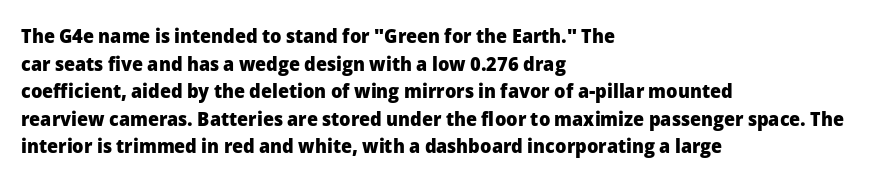
The image shows 20 px bold type, upright; set left-aligned, normal line spacing (1.38x), normal letter spacing, not underlined.
